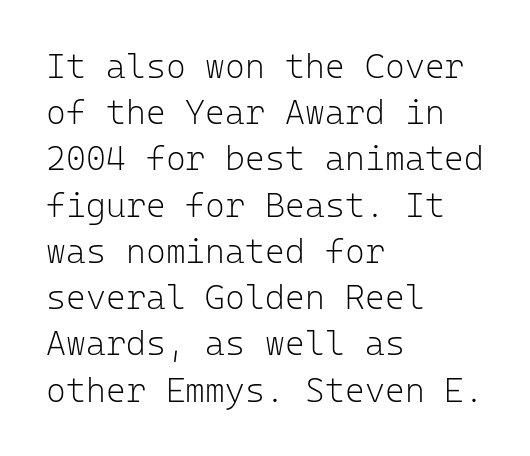
{"serif": "no", "italic": "no", "bold": "no", "weight": "light", "width": "normal", "stroke_contrast": "low", "x_height": "medium", "monospaced": "yes", "underline": "no", "align": "left", "line_spacing": "normal", "line_spacing_ratio": 1.36, "letter_spacing": "normal", "letter_spacing_em": 0.0, "glyph_px": 34}
